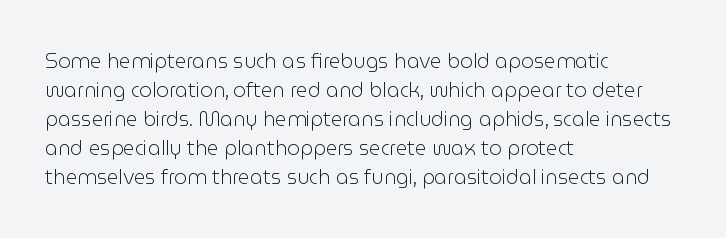
Q: Is the text bold? A: No.
Q: Is the text italic (slanted)? A: No, it is upright.
Q: Is the text underlined? A: No.
Q: How is the paragraph aligned? A: Left-aligned.
Q: Is the spacing between letters normal or unusually wide? A: Normal.
Q: Is the spacing between lines tight, normal or loose? A: Normal.
